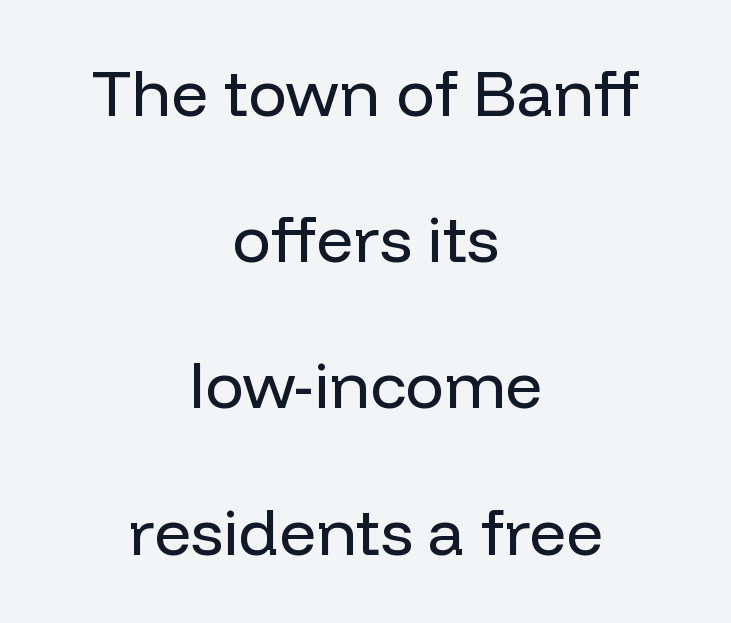
{"serif": "no", "italic": "no", "bold": "no", "weight": "regular", "width": "normal", "stroke_contrast": "low", "x_height": "medium", "monospaced": "no", "underline": "no", "align": "center", "line_spacing": "loose", "line_spacing_ratio": 2.25, "letter_spacing": "normal", "letter_spacing_em": 0.0, "glyph_px": 65}
